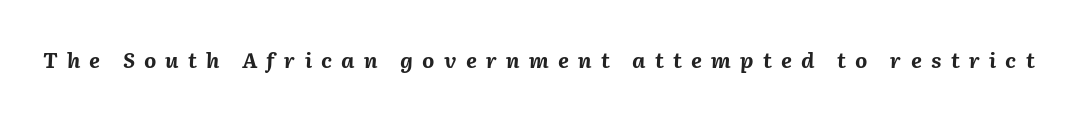
The image shows 21 px bold type, italic (leaning right); set unusually wide letter spacing (+0.44 em), not underlined.
